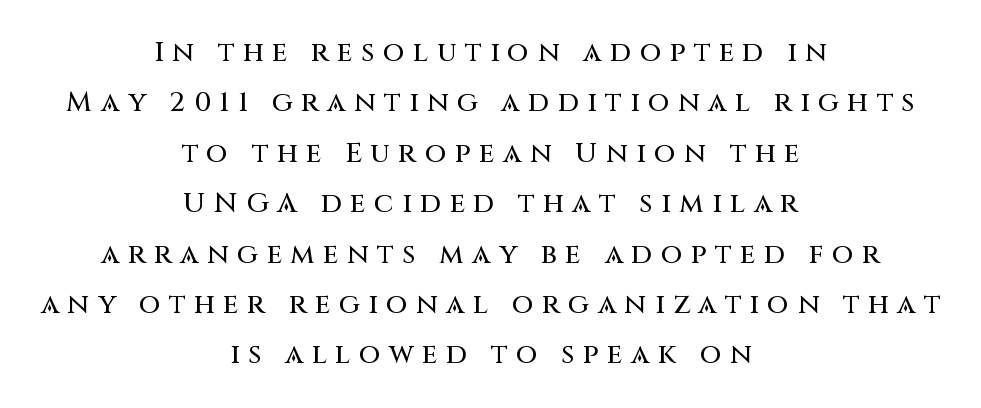
Spacing verdict: proportional, widths tailored to each character. Reading down the block, each line starts at a different indent, mirrored at its end. Nobody drew a line under any word here. Substantial extra tracking has been applied to these lines. The type sits square on the baseline with zero lean. This rendering employs a face without finishing strokes, i.e., a sans-serif.
